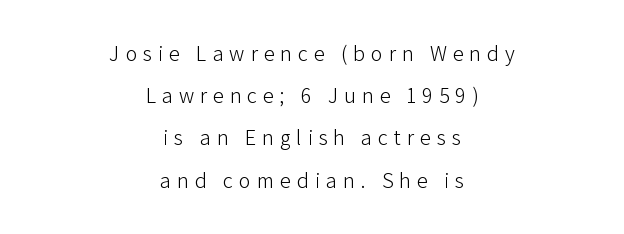
{"italic": "no", "bold": "no", "underline": "no", "align": "center", "line_spacing": "loose", "line_spacing_ratio": 1.92, "letter_spacing": "wide", "letter_spacing_em": 0.27, "glyph_px": 22}
